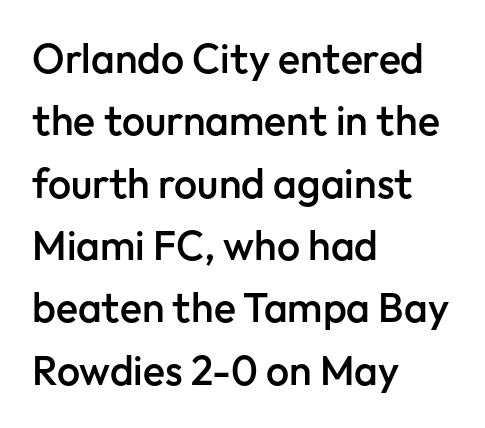
Q: Is the text bold? A: Semi-bold.
Q: Is the text italic (slanted)? A: No, it is upright.
Q: Is the typeface a serif or a sans-serif typeface? A: Sans-serif.
Q: Is the text underlined? A: No.
Q: How is the paragraph aligned? A: Left-aligned.
Q: Is the spacing between letters normal or unusually wide? A: Normal.
Q: Is the spacing between lines tight, normal or loose? A: Normal.
Q: Width (condensed, normal, or wide)? A: Normal.
Q: Stroke contrast? A: Low.
Q: x-height? A: Medium.
Q: Monospaced? A: No.
